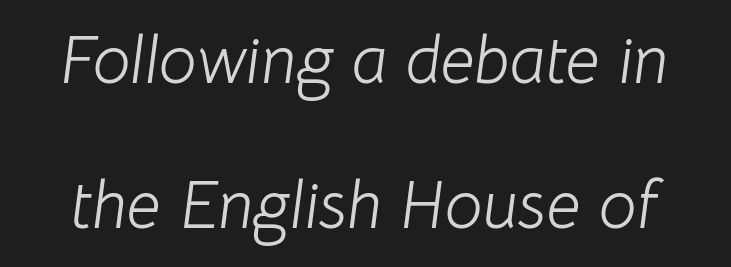
The image shows 67 px light type, italic (leaning right); set loose line spacing (2.17x), normal letter spacing, not underlined; low stroke contrast and a medium x-height.
